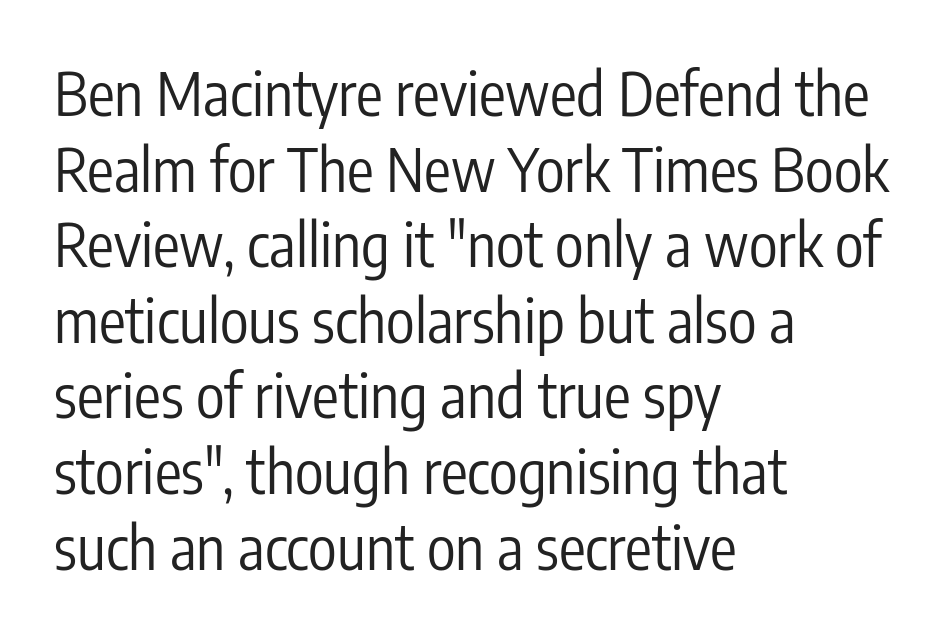
{"serif": "no", "italic": "no", "bold": "no", "weight": "regular", "width": "condensed", "stroke_contrast": "low", "x_height": "medium", "monospaced": "no", "underline": "no", "align": "left", "line_spacing": "normal", "line_spacing_ratio": 1.26, "letter_spacing": "normal", "letter_spacing_em": 0.0, "glyph_px": 60}
